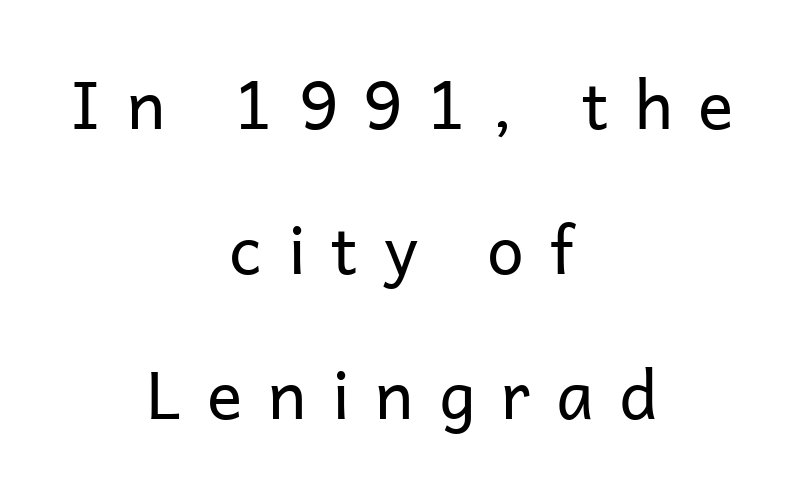
Q: Is the text bold? A: No.
Q: Is the text italic (slanted)? A: No, it is upright.
Q: Is the typeface a serif or a sans-serif typeface? A: Sans-serif.
Q: Is the text underlined? A: No.
Q: How is the paragraph aligned? A: Centered.
Q: Is the spacing between letters normal or unusually wide? A: Unusually wide.
Q: Is the spacing between lines tight, normal or loose? A: Loose.
Q: Width (condensed, normal, or wide)? A: Normal.
Q: Stroke contrast? A: Low.
Q: x-height? A: Medium.
Q: Monospaced? A: No.
